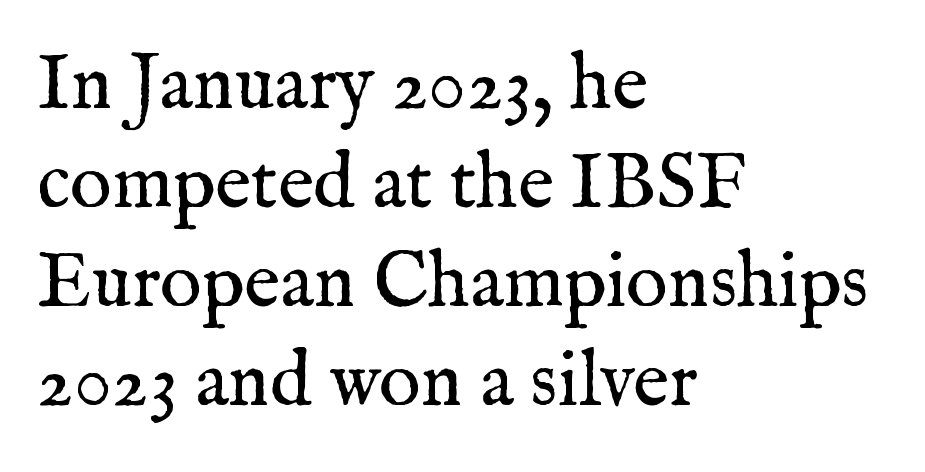
{"serif": "yes", "italic": "no", "bold": "no", "weight": "regular", "width": "normal", "stroke_contrast": "medium", "x_height": "medium", "monospaced": "no", "underline": "no", "align": "left", "line_spacing": "normal", "line_spacing_ratio": 1.27, "letter_spacing": "normal", "letter_spacing_em": 0.0, "glyph_px": 78}
